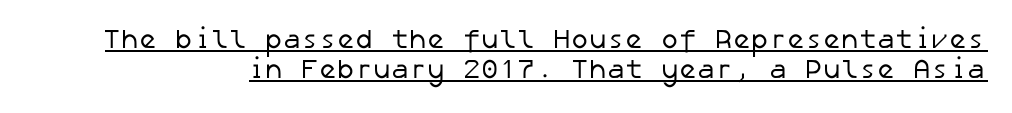
{"bold": "no", "underline": "yes", "line_spacing": "tight", "line_spacing_ratio": 1.1, "letter_spacing": "normal", "letter_spacing_em": 0.0, "glyph_px": 27}
